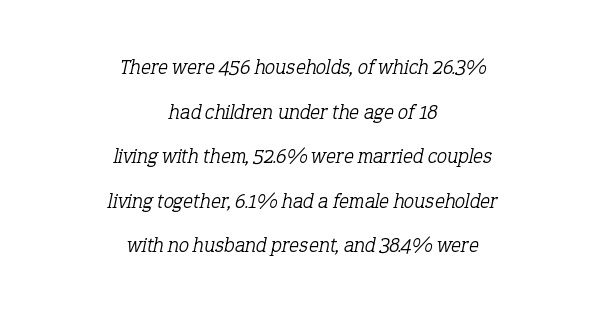
Q: Is the text bold? A: No.
Q: Is the text italic (slanted)? A: Yes, it leans right by about 12 degrees.
Q: Is the text underlined? A: No.
Q: How is the paragraph aligned? A: Centered.
Q: Is the spacing between letters normal or unusually wide? A: Normal.
Q: Is the spacing between lines tight, normal or loose? A: Loose.
